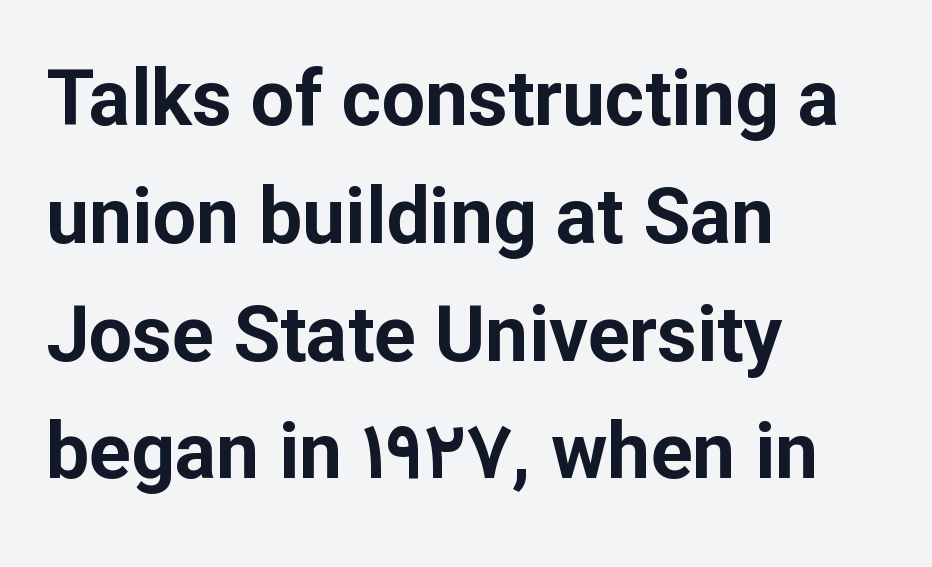
Here the designer chose a conventional face with non-uniform glyph widths. The gaps between neighbouring characters are ordinary and unremarkable. Baseline-to-baseline distance is the conventional proportion of letter height. The zone under the glyphs is completely vacant. Stroke thickness is high; the sample reads as a true bold.
